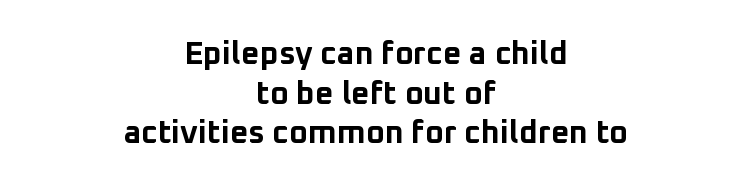
The image shows 32 px bold sans-serif type, upright; set centered, line spacing 1.24x, normal letter spacing, not underlined; low stroke contrast and a medium x-height.
